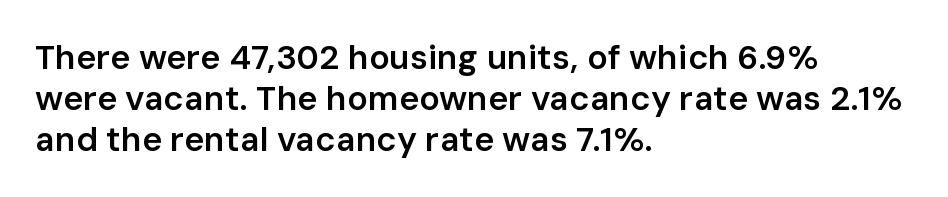
{"serif": "no", "italic": "no", "bold": "semi", "weight": "semibold", "width": "normal", "stroke_contrast": "low", "x_height": "medium", "monospaced": "no", "underline": "no", "align": "left", "line_spacing_ratio": 1.2, "letter_spacing": "normal", "letter_spacing_em": 0.0, "glyph_px": 34}
